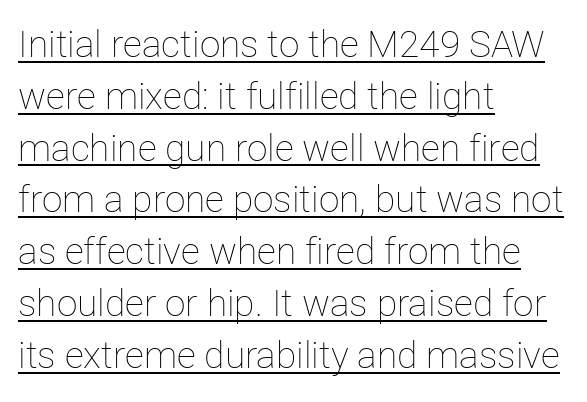
Q: Is the text bold? A: No.
Q: Is the text italic (slanted)? A: No, it is upright.
Q: Is the text underlined? A: Yes.
Q: How is the paragraph aligned? A: Left-aligned.
Q: Is the spacing between letters normal or unusually wide? A: Normal.
Q: Is the spacing between lines tight, normal or loose? A: Normal.
Q: Width (condensed, normal, or wide)? A: Normal.
Q: Stroke contrast? A: Low.
Q: x-height? A: Medium.
Q: Monospaced? A: No.
